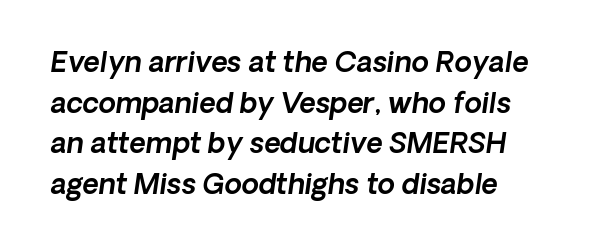
Vertically, the passage feels balanced, rows spaced as you'd expect. In terms of posture, this sample is oblique. The strip under each line holds only bare page. Honestly, the letter spacing is just normal — you wouldn't notice it. Proportional: the letters do not fall into vertical columns.
